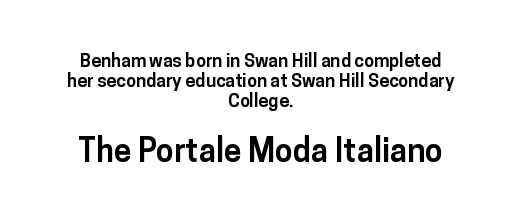
The image shows 32 px bold sans-serif type, upright; set centered, tight line spacing (1.1x), normal letter spacing, not underlined; the second (bottom) block is 1.78x larger; low stroke contrast and a medium x-height.
